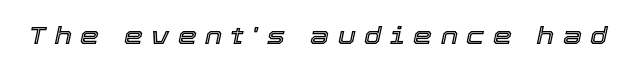
{"italic": "yes", "lean": "right", "slant_degrees": 12, "underline": "no", "letter_spacing": "wide", "letter_spacing_em": 0.35, "glyph_px": 24}
